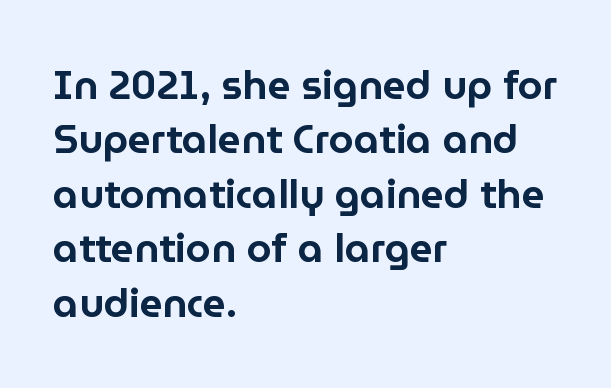
{"serif": "no", "italic": "no", "width": "normal", "stroke_contrast": "low", "x_height": "medium", "monospaced": "no", "underline": "no", "align": "left", "line_spacing": "normal", "line_spacing_ratio": 1.36, "letter_spacing": "normal", "letter_spacing_em": 0.0, "glyph_px": 40}
